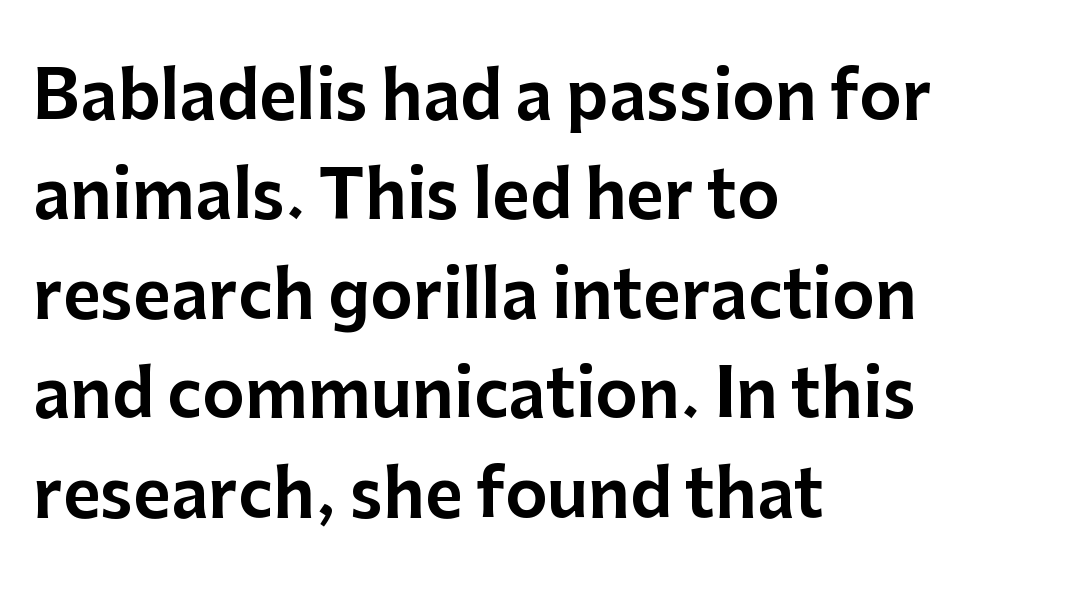
Q: Is the text italic (slanted)? A: No, it is upright.
Q: Is the typeface a serif or a sans-serif typeface? A: Sans-serif.
Q: Is the text underlined? A: No.
Q: How is the paragraph aligned? A: Left-aligned.
Q: Is the spacing between letters normal or unusually wide? A: Normal.
Q: Is the spacing between lines tight, normal or loose? A: Normal.
Q: Width (condensed, normal, or wide)? A: Normal.
Q: Stroke contrast? A: Low.
Q: x-height? A: Medium.
Q: Monospaced? A: No.
